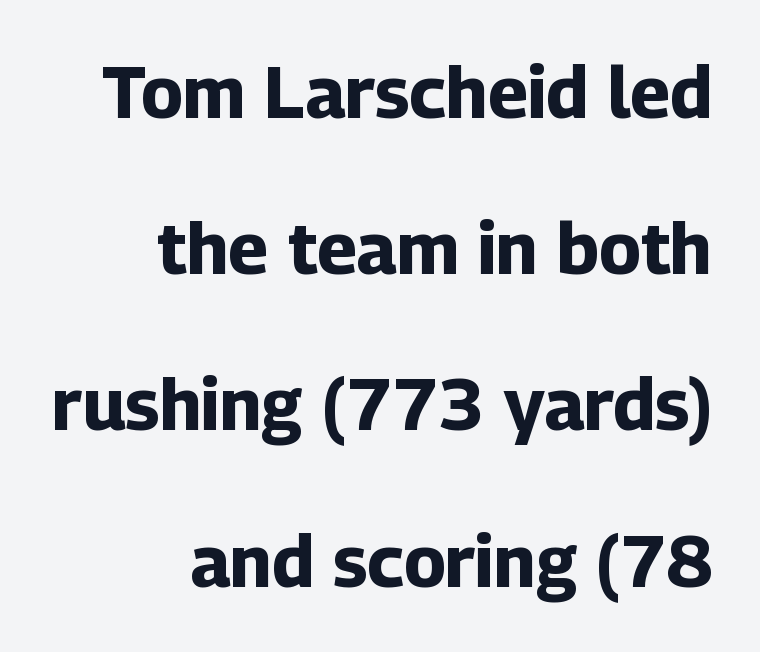
The image shows 72 px bold sans-serif type, upright; set right-aligned, loose line spacing (2.17x), normal letter spacing, not underlined; low stroke contrast and a medium x-height.
